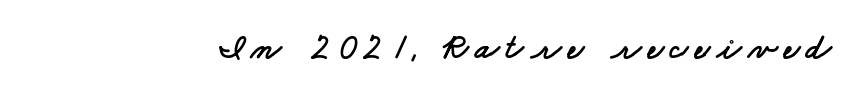
Q: Is the typeface a serif or a sans-serif typeface? A: Sans-serif.
Q: Is the text underlined? A: No.
Q: Width (condensed, normal, or wide)? A: Wide.
Q: Stroke contrast? A: Low.
Q: x-height? A: Small.
Q: Monospaced? A: No.
